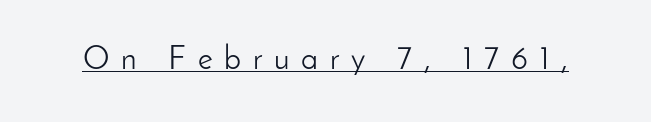
{"serif": "no", "italic": "no", "bold": "no", "weight": "light", "width": "normal", "stroke_contrast": "low", "x_height": "small", "monospaced": "no", "underline": "yes", "letter_spacing": "wide", "letter_spacing_em": 0.37, "glyph_px": 32}
